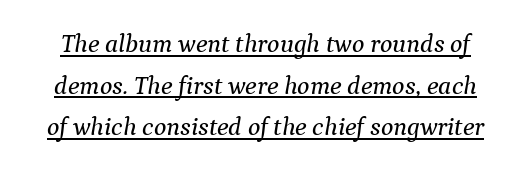
{"italic": "yes", "lean": "right", "slant_degrees": 9, "underline": "yes", "line_spacing": "normal", "line_spacing_ratio": 1.6, "letter_spacing": "normal", "letter_spacing_em": 0.0, "glyph_px": 26}
